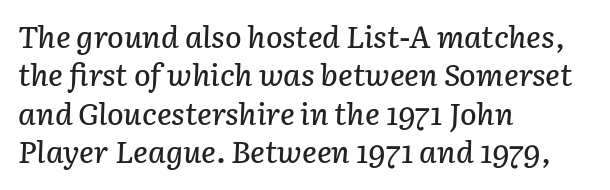
{"italic": "yes", "lean": "right", "slant_degrees": 3, "width": "normal", "stroke_contrast": "low", "x_height": "medium", "monospaced": "no", "underline": "no", "align": "left", "line_spacing_ratio": 1.24, "letter_spacing": "normal", "letter_spacing_em": 0.0, "glyph_px": 31}
